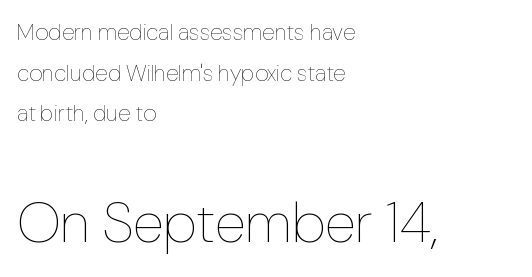
Looks like regular typesetting: each glyph gets only the width it needs. The lettering holds an erect, upright posture throughout. The paragraph shown leans on its left margin. A light-to-regular cut is what we see here. Which of the two is more prominent by size? The second, at the bottom.
